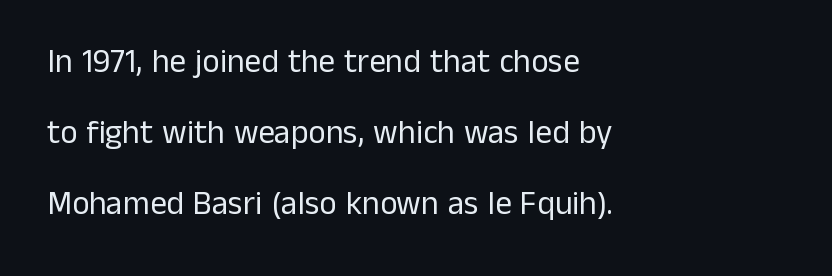
Q: Is the text bold? A: No.
Q: Is the text italic (slanted)? A: No, it is upright.
Q: Is the typeface a serif or a sans-serif typeface? A: Sans-serif.
Q: Is the text underlined? A: No.
Q: How is the paragraph aligned? A: Left-aligned.
Q: Is the spacing between letters normal or unusually wide? A: Normal.
Q: Is the spacing between lines tight, normal or loose? A: Loose.
Q: Width (condensed, normal, or wide)? A: Normal.
Q: Stroke contrast? A: Low.
Q: x-height? A: Medium.
Q: Monospaced? A: No.
